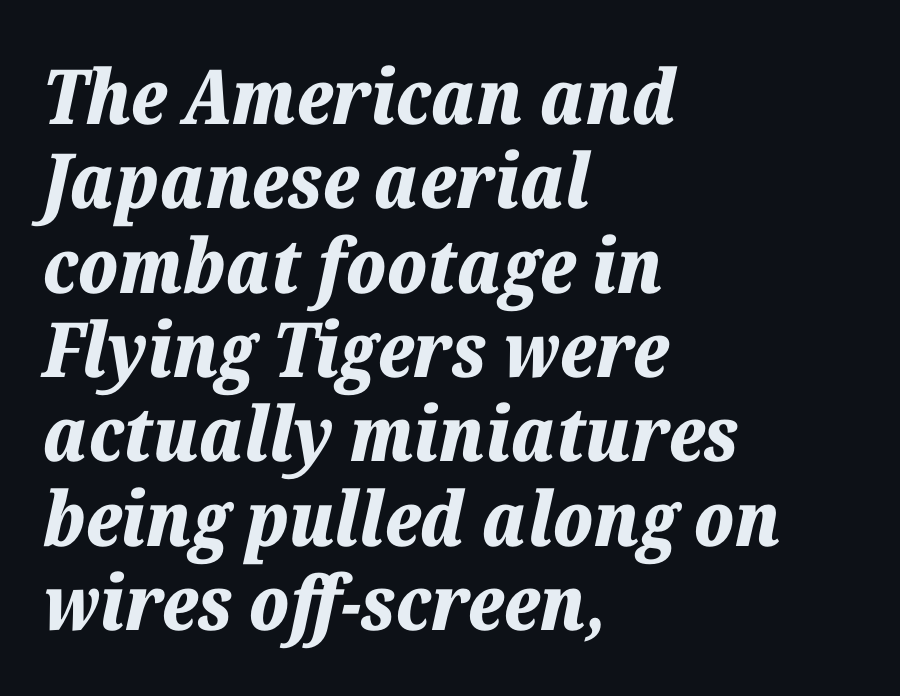
Is the type bold? Yes — the strokes are clearly thick and heavy. How would I describe the line gaps? Narrow and economical. The letters advance in unequal steps, a hallmark of proportional type. Glyph-to-glyph distance matches everyday printed text.
